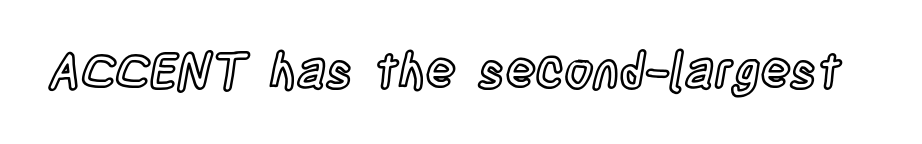
Is the letter spacing exaggerated? No — it looks like the ordinary default. The face used here is proportionally spaced, like ordinary book or web type. Lines of text with bare space underneath.
